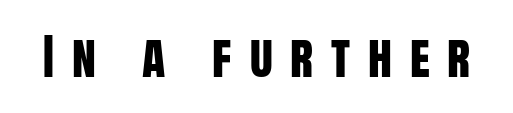
Q: Is the text italic (slanted)? A: No, it is upright.
Q: Is the typeface a serif or a sans-serif typeface? A: Sans-serif.
Q: Is the text underlined? A: No.
Q: Is the spacing between letters normal or unusually wide? A: Unusually wide.
Q: Width (condensed, normal, or wide)? A: Condensed.
Q: Stroke contrast? A: Low.
Q: x-height? A: Large.
Q: Monospaced? A: No.
